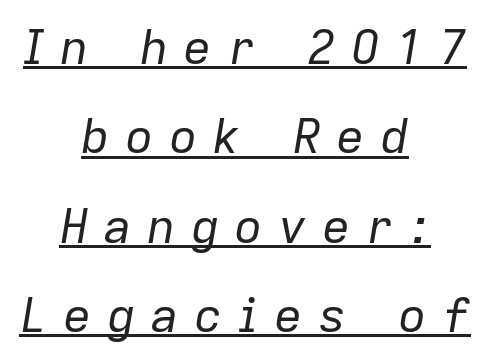
The image shows 48 px regular-weight type, italic (leaning right); set centered, line spacing 1.86x, unusually wide letter spacing (+0.31 em), underlined; low stroke contrast and a medium x-height.
